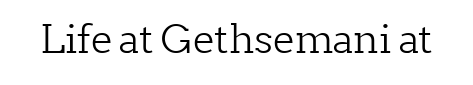
These lines are rendered in a variable-pitch font. Spacing between characters is what you'd get straight out of the box. Caption: face not bold, strokes unweighted. Font category for this specimen: serif. Anything drawn beneath the words? Only blank space. Unlike italic type, these characters show no tilt at all.
